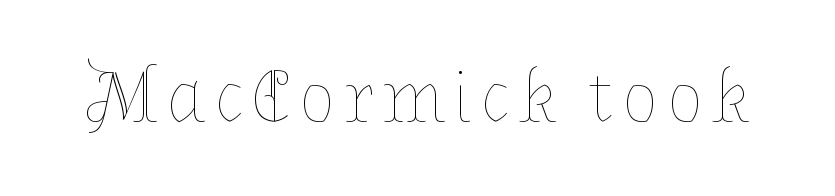
{"italic": "no", "bold": "no", "weight": "thin", "width": "normal", "stroke_contrast": "low", "x_height": "medium", "monospaced": "no", "underline": "no", "glyph_px": 76}
